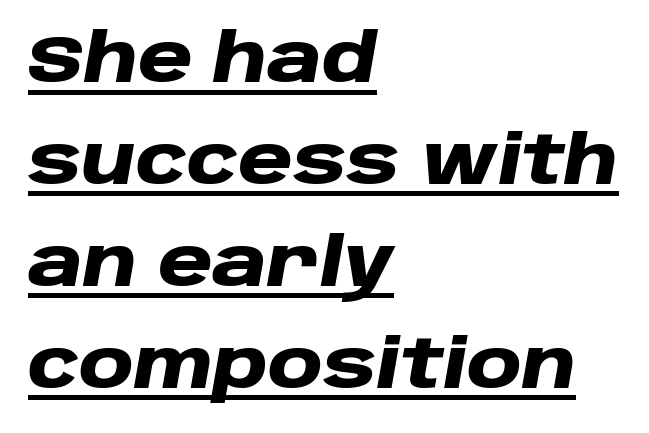
{"italic": "yes", "lean": "right", "slant_degrees": 10, "bold": "yes", "weight": "heavy", "width": "wide", "stroke_contrast": "low", "x_height": "large", "monospaced": "no", "underline": "yes", "align": "left", "line_spacing": "normal", "line_spacing_ratio": 1.52, "letter_spacing": "normal", "letter_spacing_em": 0.0, "glyph_px": 67}
